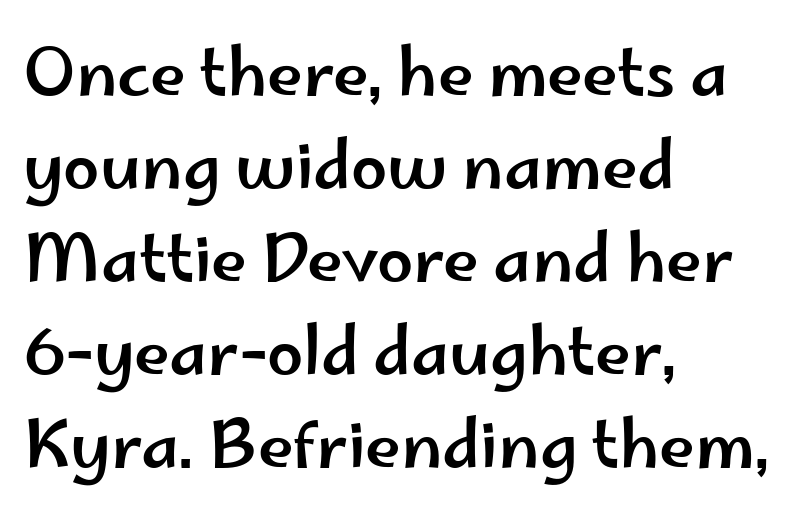
The image shows 65 px wide sans-serif type, upright; set left-aligned, normal line spacing (1.43x), normal letter spacing, not underlined; low stroke contrast and a small x-height.
